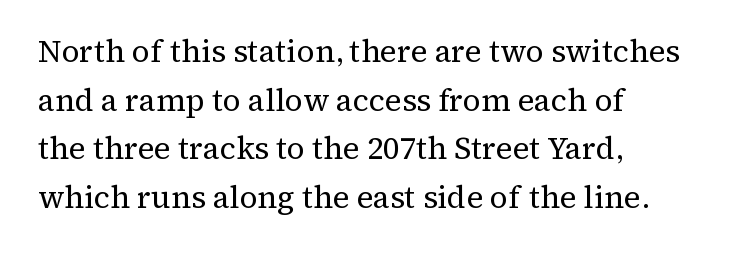
Q: Is the text bold? A: No.
Q: Is the text italic (slanted)? A: No, it is upright.
Q: Is the typeface a serif or a sans-serif typeface? A: Serif.
Q: Is the text underlined? A: No.
Q: How is the paragraph aligned? A: Left-aligned.
Q: Is the spacing between letters normal or unusually wide? A: Normal.
Q: Is the spacing between lines tight, normal or loose? A: Normal.
Q: Width (condensed, normal, or wide)? A: Normal.
Q: Stroke contrast? A: Medium.
Q: x-height? A: Medium.
Q: Monospaced? A: No.
